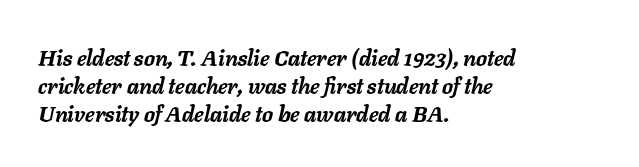
{"italic": "yes", "lean": "right", "slant_degrees": 11, "bold": "yes", "underline": "no", "align": "left", "line_spacing": "normal", "line_spacing_ratio": 1.27, "letter_spacing": "normal", "letter_spacing_em": 0.0, "glyph_px": 22}
